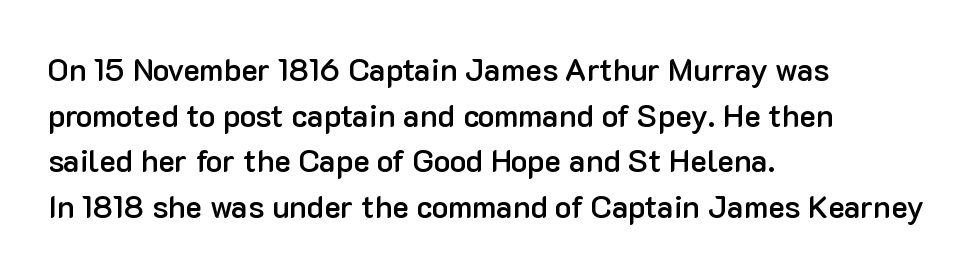
Examine the stroke ends and you'll find no serifs. Typeset ragged right — the left edge is the straight one. Tall strokes in this sample are plumb rather than angled. How would I describe the line gaps? Plain and ordinary. Is this a fixed-width face? No — the glyphs have proportional, varying widths.
